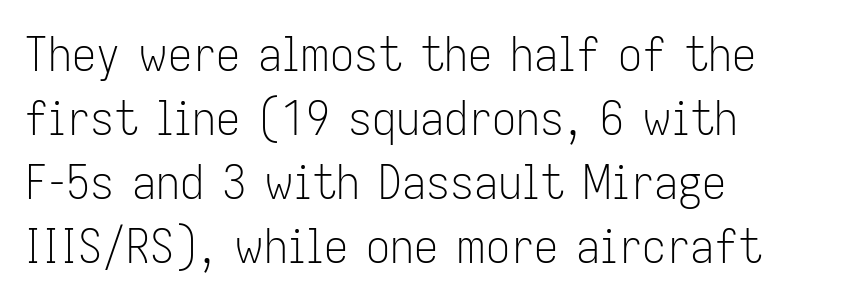
Rows of type keep a routine distance in the vertical direction. These lines are rendered in a variable-pitch font. Look at the tracking — it's just the regular setting, nothing added. Unlike italic type, these characters show no tilt at all. Descenders are the only things crossing below the line.
